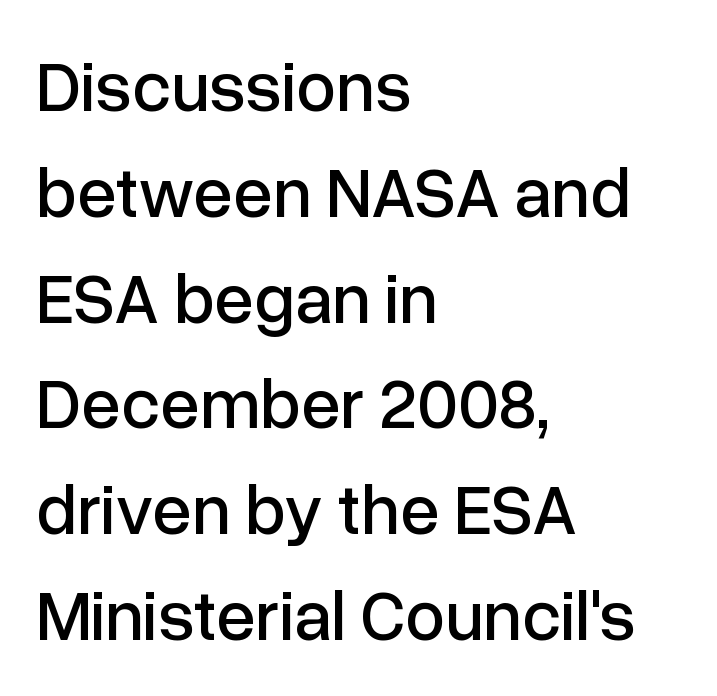
{"serif": "no", "italic": "no", "width": "normal", "stroke_contrast": "low", "x_height": "medium", "monospaced": "no", "underline": "no", "align": "left", "line_spacing": "normal", "line_spacing_ratio": 1.49, "letter_spacing": "normal", "letter_spacing_em": 0.0, "glyph_px": 71}
